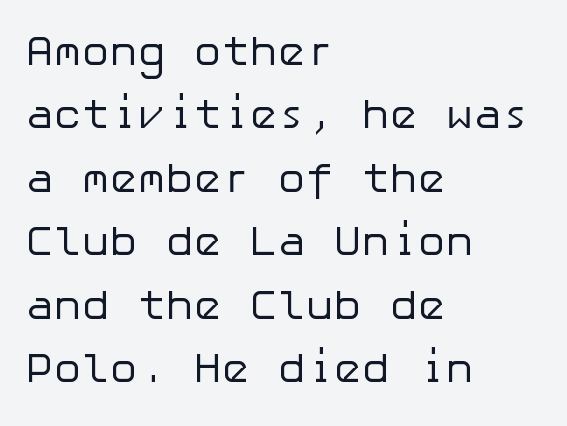
Q: Is the text bold? A: No.
Q: Is the text italic (slanted)? A: No, it is upright.
Q: Is the typeface a serif or a sans-serif typeface? A: Sans-serif.
Q: Is the text underlined? A: No.
Q: How is the paragraph aligned? A: Left-aligned.
Q: Is the spacing between letters normal or unusually wide? A: Normal.
Q: Is the spacing between lines tight, normal or loose? A: Normal.
Q: Width (condensed, normal, or wide)? A: Normal.
Q: Stroke contrast? A: Low.
Q: x-height? A: Medium.
